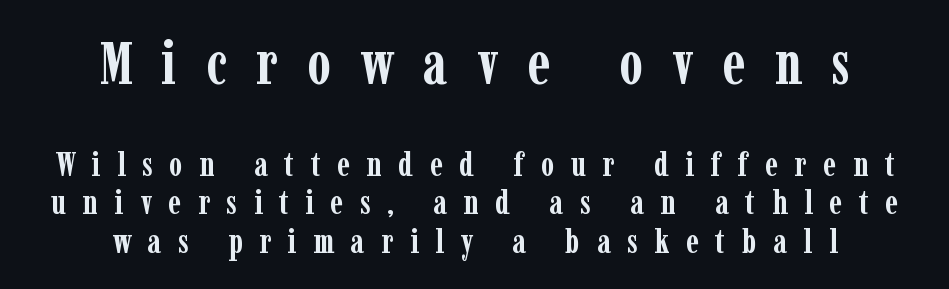
The image shows 60 px semibold, condensed serif type, upright; set centered, tight line spacing (1.13x), unusually wide letter spacing (+0.49 em), not underlined; the first (top) block is 1.76x larger; low stroke contrast and a medium x-height.
